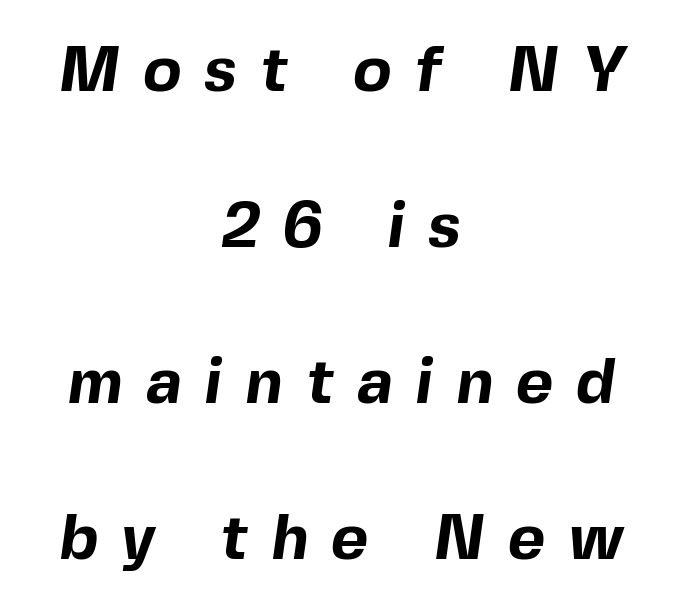
The glyphs have the mass of a bold cut. Observe the absence of serifs on each vertical stroke in this sample. These lines are rendered in a variable-pitch font. Lines of text with bare space underneath. Teacher's note: observe the equal gaps on both sides — that is centered alignment. The rendering uses a large line-height, opening up the rows.
